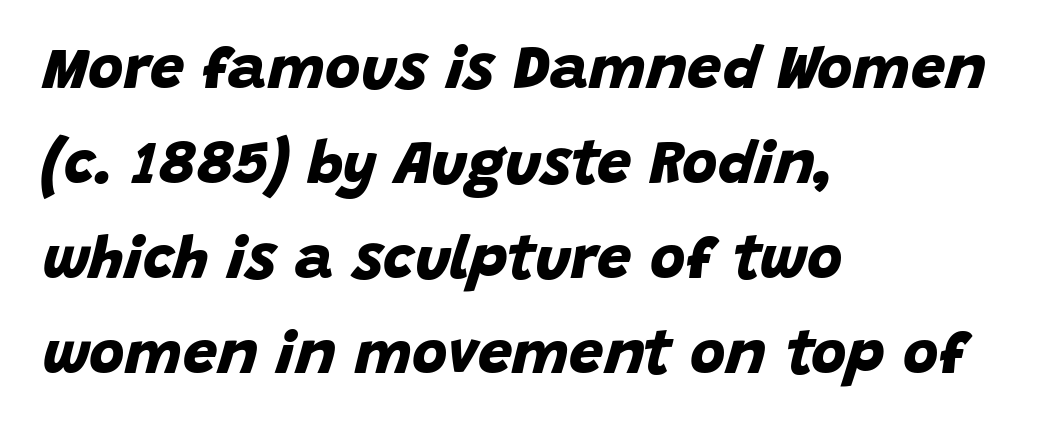
Q: Is the text bold? A: Yes.
Q: Is the typeface a serif or a sans-serif typeface? A: Sans-serif.
Q: Is the text underlined? A: No.
Q: How is the paragraph aligned? A: Left-aligned.
Q: Is the spacing between letters normal or unusually wide? A: Normal.
Q: Is the spacing between lines tight, normal or loose? A: Normal.
Q: Width (condensed, normal, or wide)? A: Normal.
Q: Stroke contrast? A: Low.
Q: x-height? A: Large.
Q: Monospaced? A: No.
